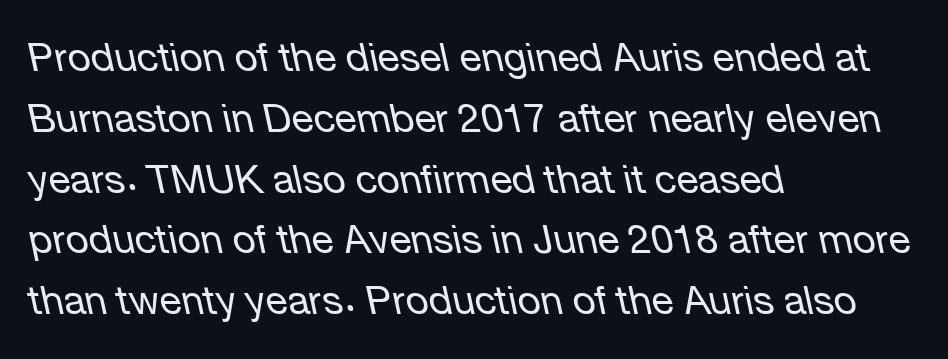
{"italic": "yes", "lean": "left", "slant_degrees": 12, "bold": "no", "weight": "regular", "width": "normal", "stroke_contrast": "low", "x_height": "medium", "monospaced": "no", "underline": "no", "align": "left", "line_spacing": "normal", "line_spacing_ratio": 1.52, "letter_spacing": "normal", "letter_spacing_em": 0.0, "glyph_px": 40}
